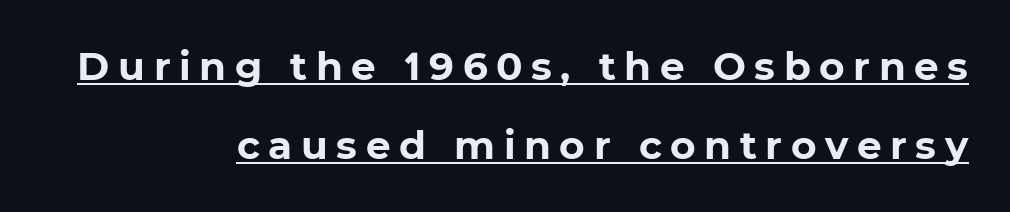
{"serif": "no", "bold": "yes", "weight": "bold", "width": "normal", "stroke_contrast": "low", "x_height": "medium", "monospaced": "no", "underline": "yes", "align": "right", "line_spacing": "loose", "line_spacing_ratio": 2.03, "letter_spacing": "wide", "letter_spacing_em": 0.22, "glyph_px": 39}
